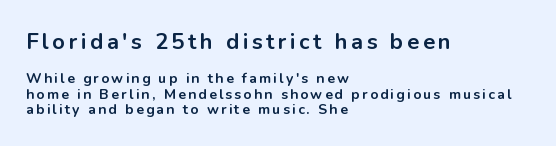
Does the leading feel generous? Not at all — it's pinched. This is heavy type, rendered in bold. Reading down the block, your eye returns to a fixed left position each line. The space beneath each line is pristine and unruled. This sample uses an upright cut, with every glyph sitting square on the baseline. The composition opens big and finishes small.
